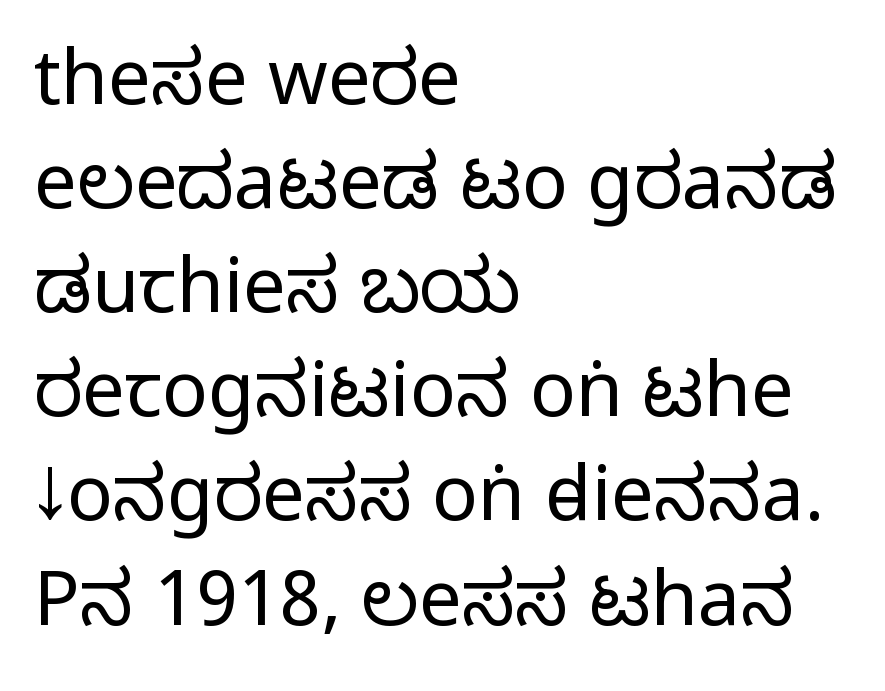
The image shows 76 px regular-weight, condensed sans-serif type, upright; set left-aligned, normal line spacing (1.37x), normal letter spacing, not underlined; low stroke contrast and a large x-height.
